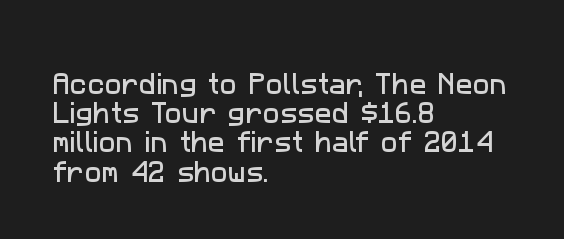
This rendering features lettering with no underline. Leading: standard. This rendering uses left alignment, leaving the right contour irregular. The passage shown has conventional tracking throughout.
